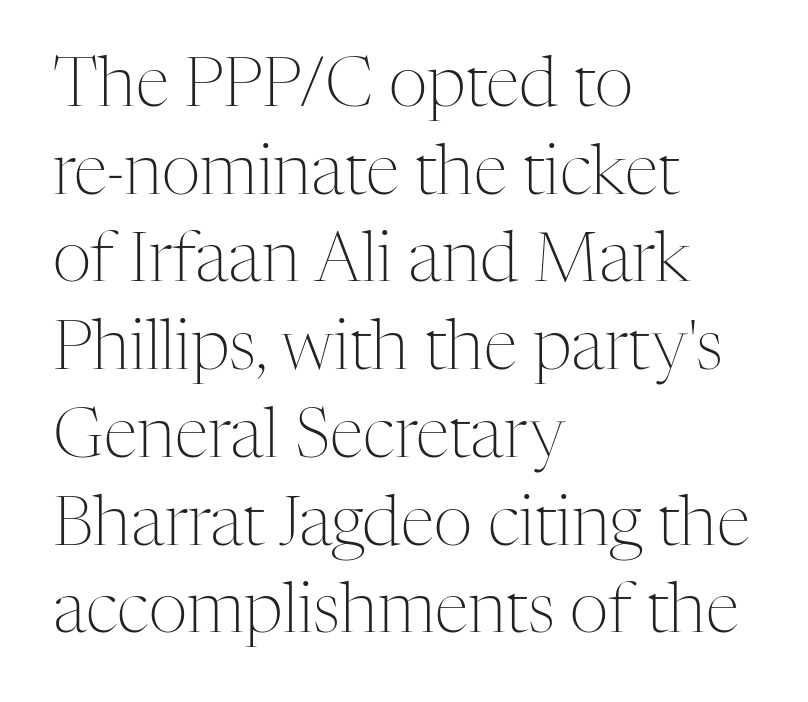
The image shows 68 px light serif type, upright; set left-aligned, normal line spacing (1.29x), normal letter spacing, not underlined; medium stroke contrast and a medium x-height.
